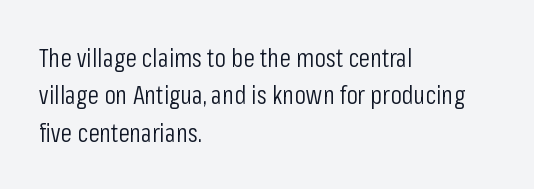
Is the letter spacing exaggerated? No — it looks like the ordinary default. This block has exactly the height ordinary leading produces. This is the regular roman posture of the typeface. Weight: not bold — regular or lighter.
